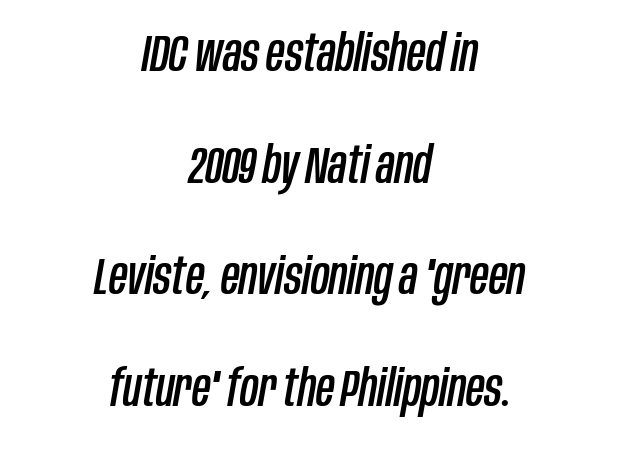
{"italic": "yes", "lean": "right", "slant_degrees": 10, "width": "condensed", "stroke_contrast": "low", "x_height": "large", "monospaced": "no", "underline": "no", "align": "center", "line_spacing": "loose", "line_spacing_ratio": 2.19, "letter_spacing": "normal", "letter_spacing_em": 0.0, "glyph_px": 51}
